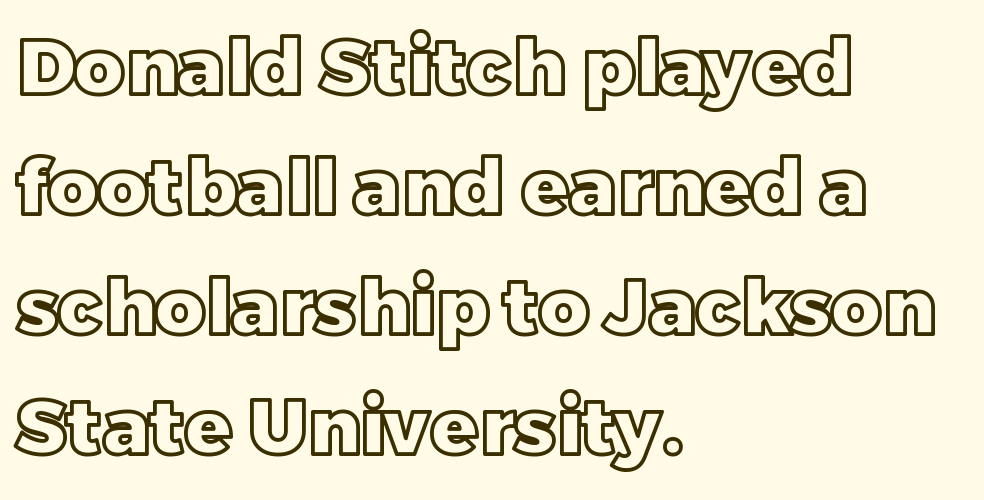
The image shows 77 px text type, upright; set left-aligned, normal line spacing (1.56x), normal letter spacing, not underlined; a large x-height.
